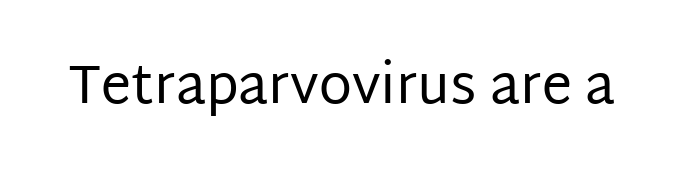
Q: Is the text bold? A: No.
Q: Is the text italic (slanted)? A: No, it is upright.
Q: Is the typeface a serif or a sans-serif typeface? A: Sans-serif.
Q: Is the text underlined? A: No.
Q: Is the spacing between letters normal or unusually wide? A: Normal.
Q: Width (condensed, normal, or wide)? A: Normal.
Q: Stroke contrast? A: Low.
Q: x-height? A: Large.
Q: Monospaced? A: No.
